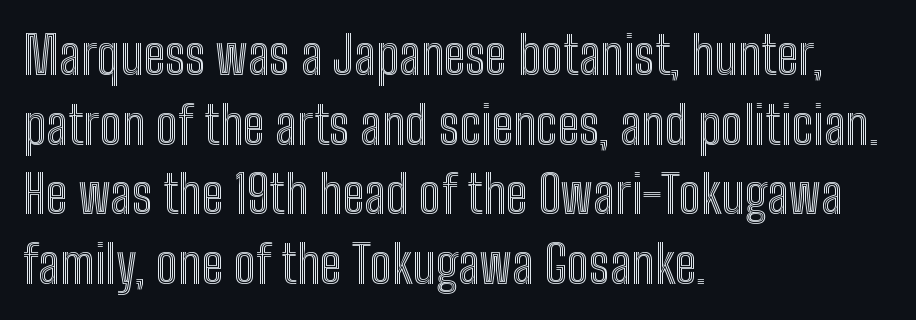
Q: Is the text italic (slanted)? A: No, it is upright.
Q: Is the text underlined? A: No.
Q: How is the paragraph aligned? A: Left-aligned.
Q: Is the spacing between letters normal or unusually wide? A: Normal.
Q: Is the spacing between lines tight, normal or loose? A: Normal.
Q: Width (condensed, normal, or wide)? A: Condensed.
Q: x-height? A: Medium.
Q: Monospaced? A: No.
